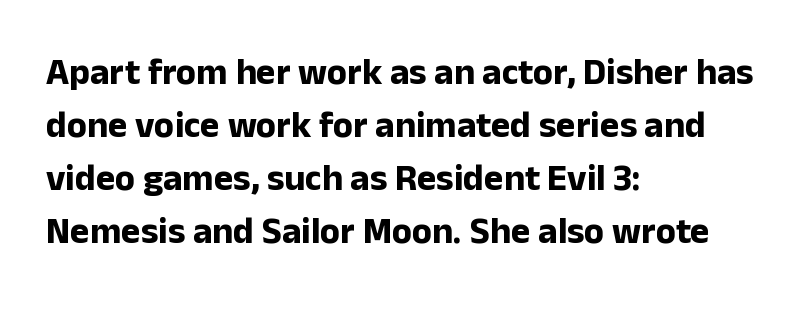
Is there much room between lines? A standard amount, neither cramped nor airy. Just letters on the line, the space beneath them empty. Check where the strokes stop: nothing finishes them off — pure sans. The typesetting leans heavy: a genuine bold. Every character sits straight up, as roman type does.
